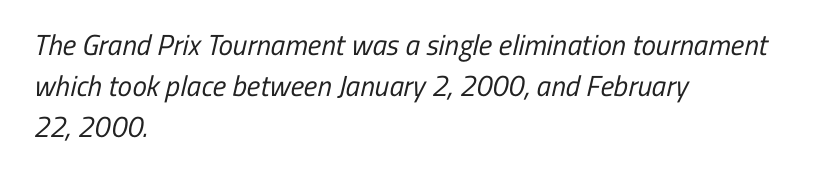
{"serif": "no", "bold": "no", "weight": "regular", "width": "condensed", "stroke_contrast": "low", "x_height": "medium", "monospaced": "no", "underline": "no", "align": "left", "line_spacing": "normal", "line_spacing_ratio": 1.41, "letter_spacing": "normal", "letter_spacing_em": 0.0, "glyph_px": 29}
